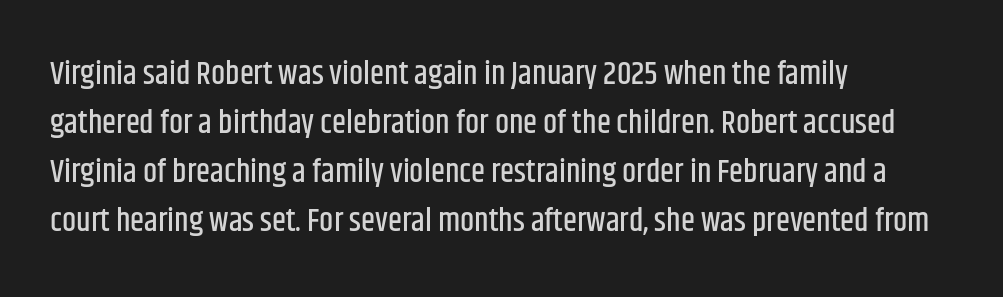
Q: Is the text italic (slanted)? A: No, it is upright.
Q: Is the typeface a serif or a sans-serif typeface? A: Sans-serif.
Q: Is the text underlined? A: No.
Q: How is the paragraph aligned? A: Left-aligned.
Q: Is the spacing between letters normal or unusually wide? A: Normal.
Q: Is the spacing between lines tight, normal or loose? A: Normal.
Q: Width (condensed, normal, or wide)? A: Condensed.
Q: Stroke contrast? A: Low.
Q: x-height? A: Large.
Q: Monospaced? A: No.
